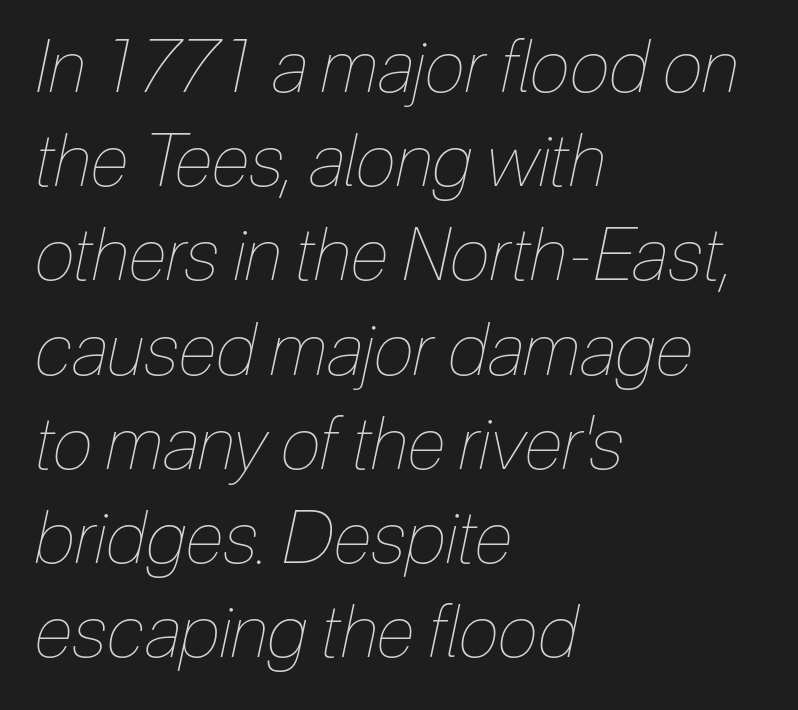
Which margin do the lines hug? The left one — the right edge is uneven. Tall strokes in this sample are angled rather than plumb. Is this a heavy cut? Hardly; it is regular or lighter. Is this a fixed-width face? No — the glyphs have proportional, varying widths.
